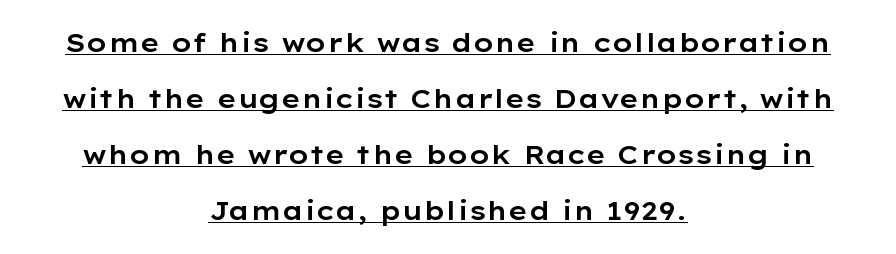
Q: Is the text italic (slanted)? A: No, it is upright.
Q: Is the text underlined? A: Yes.
Q: How is the paragraph aligned? A: Centered.
Q: Is the spacing between letters normal or unusually wide? A: Normal.
Q: Is the spacing between lines tight, normal or loose? A: Loose.
